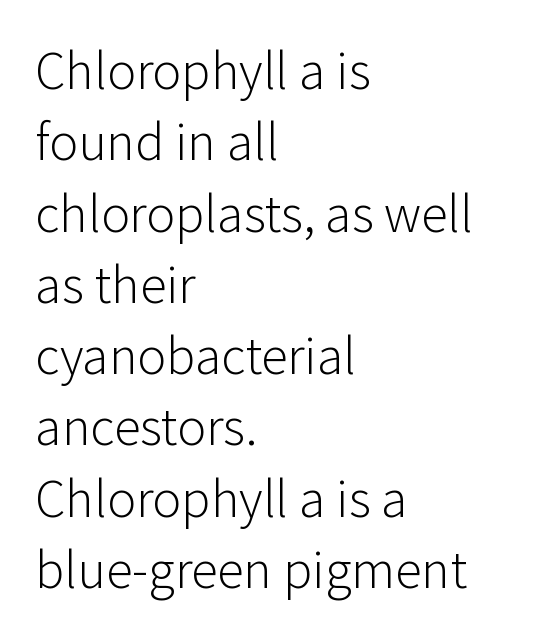
The image shows 54 px light sans-serif type, upright; set left-aligned, normal line spacing (1.32x), normal letter spacing, not underlined; low stroke contrast and a medium x-height.
